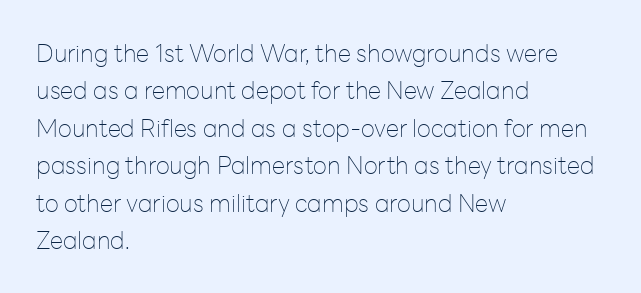
{"italic": "no", "bold": "no", "underline": "no", "align": "left", "line_spacing": "normal", "line_spacing_ratio": 1.56, "letter_spacing": "normal", "letter_spacing_em": 0.0, "glyph_px": 24}
